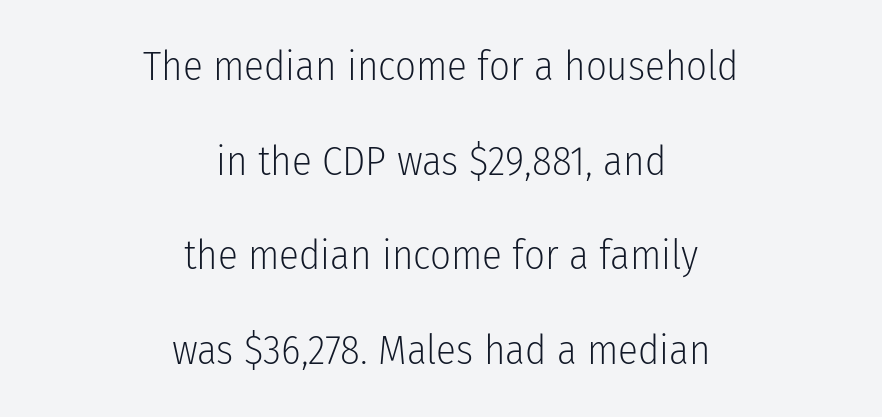
Q: Is the text bold? A: No.
Q: Is the text italic (slanted)? A: No, it is upright.
Q: Is the typeface a serif or a sans-serif typeface? A: Sans-serif.
Q: Is the text underlined? A: No.
Q: How is the paragraph aligned? A: Centered.
Q: Is the spacing between letters normal or unusually wide? A: Normal.
Q: Is the spacing between lines tight, normal or loose? A: Loose.
Q: Width (condensed, normal, or wide)? A: Condensed.
Q: Stroke contrast? A: Low.
Q: x-height? A: Medium.
Q: Monospaced? A: No.
